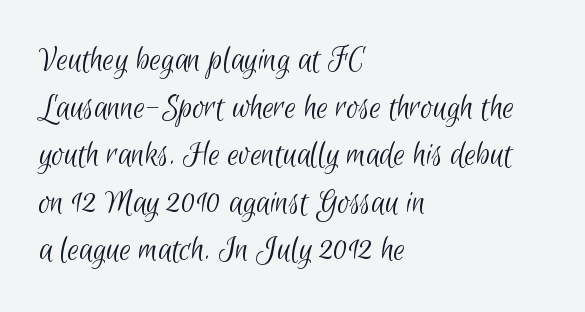
Q: Is the text bold? A: No.
Q: Is the typeface a serif or a sans-serif typeface? A: Sans-serif.
Q: Is the text underlined? A: No.
Q: How is the paragraph aligned? A: Left-aligned.
Q: Is the spacing between letters normal or unusually wide? A: Normal.
Q: Is the spacing between lines tight, normal or loose? A: Normal.
Q: Width (condensed, normal, or wide)? A: Condensed.
Q: Stroke contrast? A: Low.
Q: x-height? A: Small.
Q: Monospaced? A: No.
